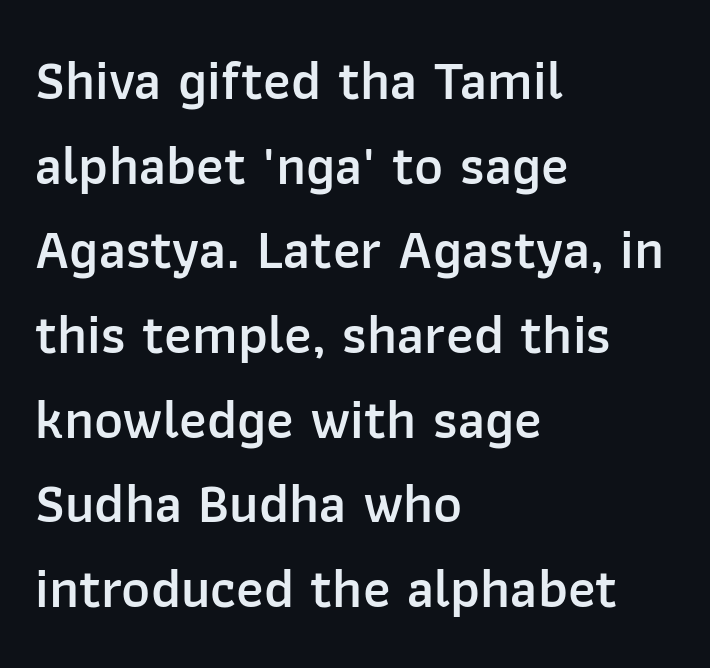
{"serif": "no", "italic": "no", "bold": "semi", "weight": "semibold", "width": "normal", "stroke_contrast": "low", "x_height": "medium", "monospaced": "no", "underline": "no", "align": "left", "line_spacing": "normal", "line_spacing_ratio": 1.54, "letter_spacing": "normal", "letter_spacing_em": 0.0, "glyph_px": 55}
